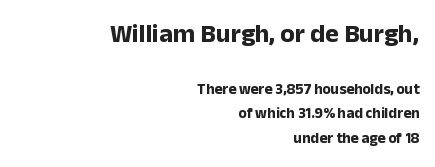
{"italic": "no", "bold": "yes", "underline": "no", "align": "right", "line_spacing": "normal", "line_spacing_ratio": 1.62, "letter_spacing": "normal", "letter_spacing_em": 0.0, "larger_block": "first", "size_ratio": 1.73, "glyph_px": 26}
